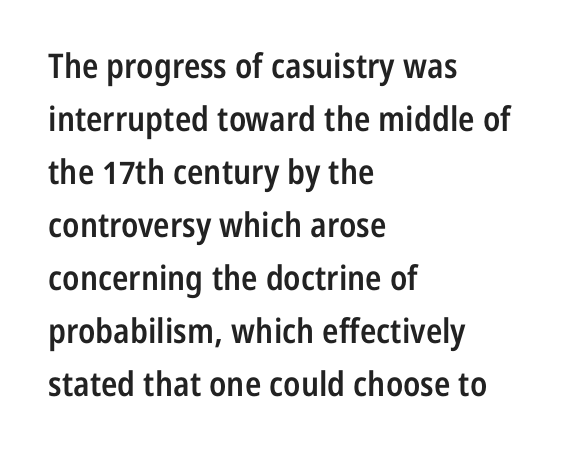
Q: Is the text bold? A: Semi-bold.
Q: Is the text italic (slanted)? A: No, it is upright.
Q: Is the typeface a serif or a sans-serif typeface? A: Sans-serif.
Q: Is the text underlined? A: No.
Q: How is the paragraph aligned? A: Left-aligned.
Q: Is the spacing between letters normal or unusually wide? A: Normal.
Q: Is the spacing between lines tight, normal or loose? A: Normal.
Q: Width (condensed, normal, or wide)? A: Condensed.
Q: Stroke contrast? A: Low.
Q: x-height? A: Medium.
Q: Monospaced? A: No.
